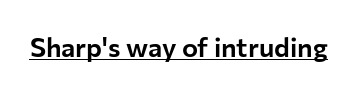
{"italic": "no", "underline": "yes", "letter_spacing": "normal", "letter_spacing_em": 0.0, "glyph_px": 27}
